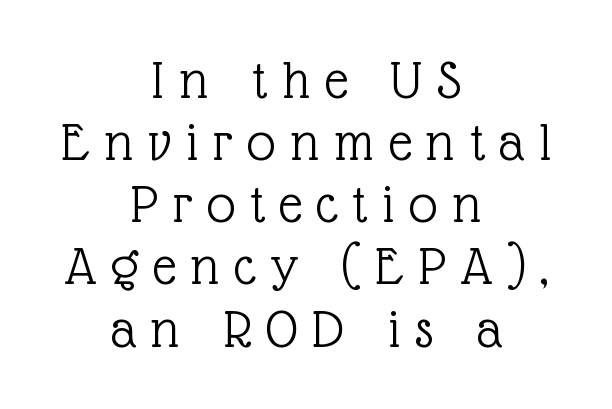
When letters stand straight like this, we call the style roman or upright. The passage shown stacks its lines with hardly any gap. Decoration check: the copy has no underline. Each letter keeps its own natural width here, so spacing adapts to shape. The face used here is rendered with a markedly widened letterfit. The weight tops out at a normal text grade.
